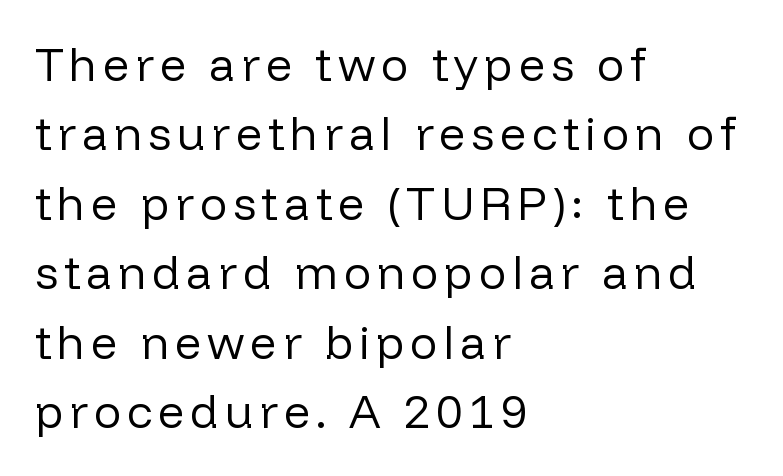
The passage shown is not underscored anywhere. When letters stand straight like this, we call the style roman or upright. Character widths vary here, with narrow letters taking less room than wide ones. This is sans-serif lettering, the kind often seen on screens and signage. Does the leading feel generous? No, just average. Stems and bowls with no extra thickness — not bold.
